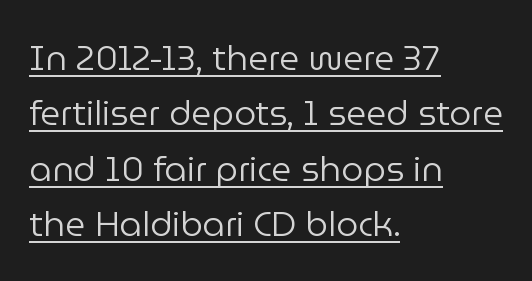
Heft: none added — not bold. Unlike a traditional serif, this face leaves its strokes unadorned. The gaps between neighbouring characters are ordinary and unremarkable. Compared with a centered layout, this one pins lines to the left instead.
